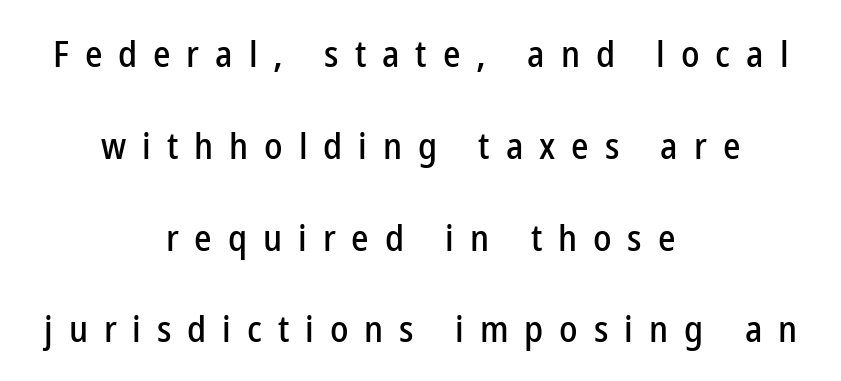
{"serif": "no", "italic": "no", "width": "condensed", "stroke_contrast": "low", "x_height": "medium", "monospaced": "no", "underline": "no", "align": "center", "line_spacing": "loose", "line_spacing_ratio": 2.48, "letter_spacing": "wide", "letter_spacing_em": 0.43, "glyph_px": 37}
